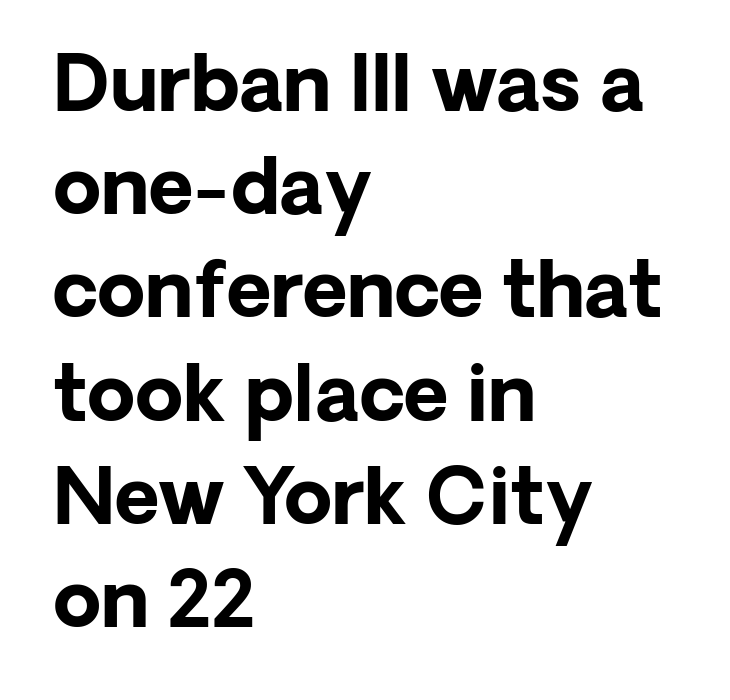
{"serif": "no", "italic": "no", "bold": "yes", "weight": "bold", "width": "normal", "stroke_contrast": "low", "x_height": "medium", "monospaced": "no", "underline": "no", "align": "left", "line_spacing": "normal", "line_spacing_ratio": 1.34, "letter_spacing": "normal", "letter_spacing_em": 0.0, "glyph_px": 77}
